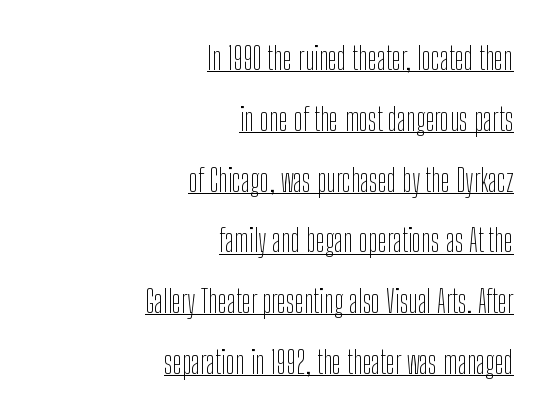
{"serif": "no", "italic": "no", "bold": "no", "weight": "thin", "width": "condensed", "stroke_contrast": "low", "x_height": "medium", "monospaced": "no", "underline": "yes", "align": "right", "line_spacing": "loose", "line_spacing_ratio": 1.96, "letter_spacing": "normal", "letter_spacing_em": 0.0, "glyph_px": 31}
